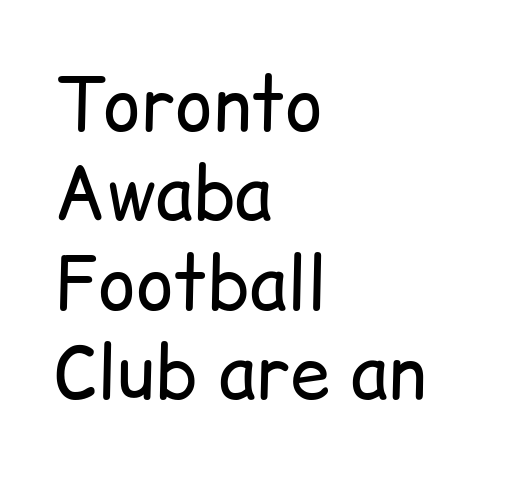
The image shows 72 px regular-weight sans-serif type, upright; set left-aligned, line spacing 1.24x, normal letter spacing, not underlined; low stroke contrast and a medium x-height.
